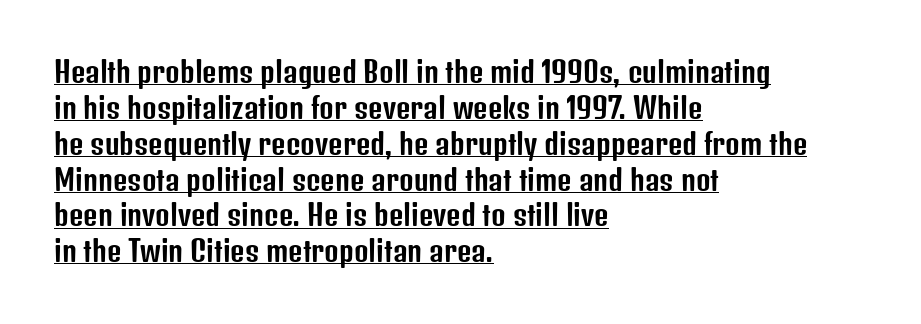
{"serif": "no", "italic": "no", "width": "condensed", "stroke_contrast": "low", "x_height": "medium", "monospaced": "no", "underline": "yes", "align": "left", "line_spacing": "normal", "line_spacing_ratio": 1.28, "letter_spacing": "normal", "letter_spacing_em": 0.0, "glyph_px": 28}
